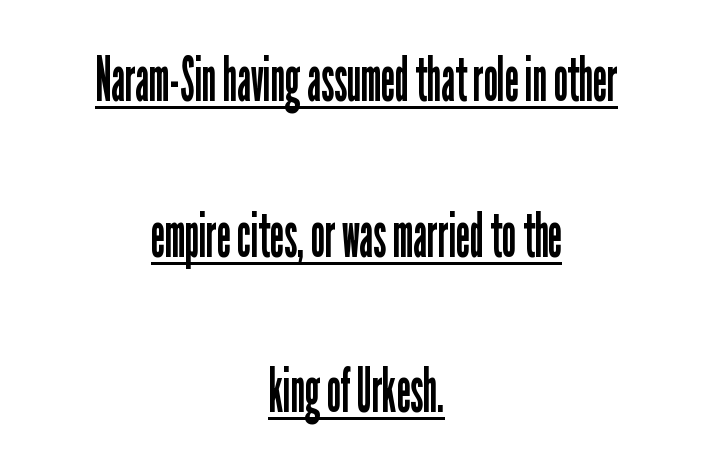
The letters stand upright; this is a roman face. Serifs: no, the terminals of the letterforms are clean. These lines stack symmetrically, like a column narrowing and widening about its center. Is there much room between lines? Yes — plenty of vertical air separates them. The face used here appears with an underline applied.
